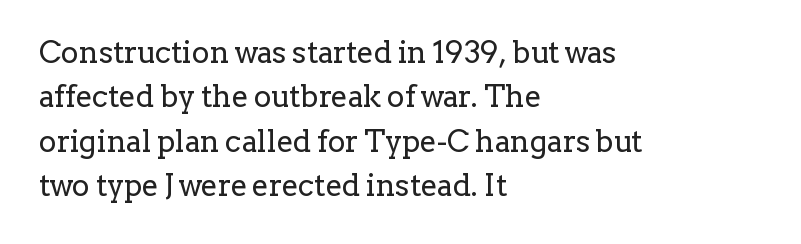
These lines stack with their left ends in a neat column. Rendered with straight, roman letterforms. A typesetter would label this face a serif. The lines sit at an ordinary, default distance from one another. Any mark beneath the type? The region is blank.
